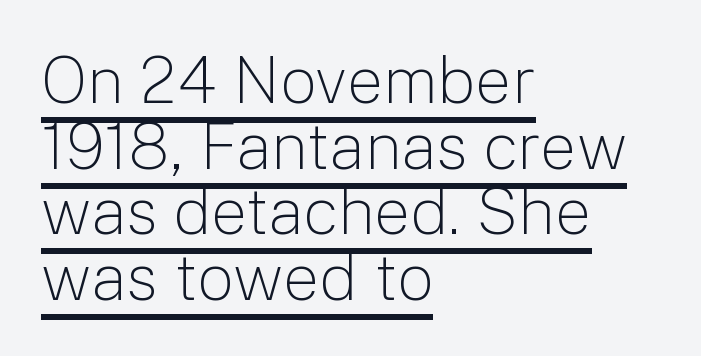
{"serif": "no", "italic": "no", "bold": "no", "weight": "light", "width": "normal", "stroke_contrast": "low", "x_height": "medium", "monospaced": "no", "underline": "yes", "align": "left", "line_spacing": "tight", "line_spacing_ratio": 1.01, "letter_spacing": "normal", "letter_spacing_em": 0.0, "glyph_px": 65}
